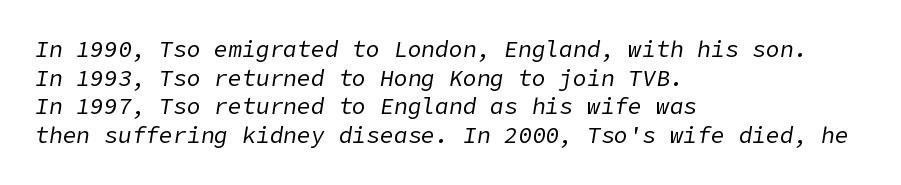
Q: Is the text bold? A: No.
Q: Is the text italic (slanted)? A: Yes, it leans right by about 9 degrees.
Q: Is the text underlined? A: No.
Q: How is the paragraph aligned? A: Left-aligned.
Q: Is the spacing between letters normal or unusually wide? A: Normal.
Q: Is the spacing between lines tight, normal or loose? A: Normal.
